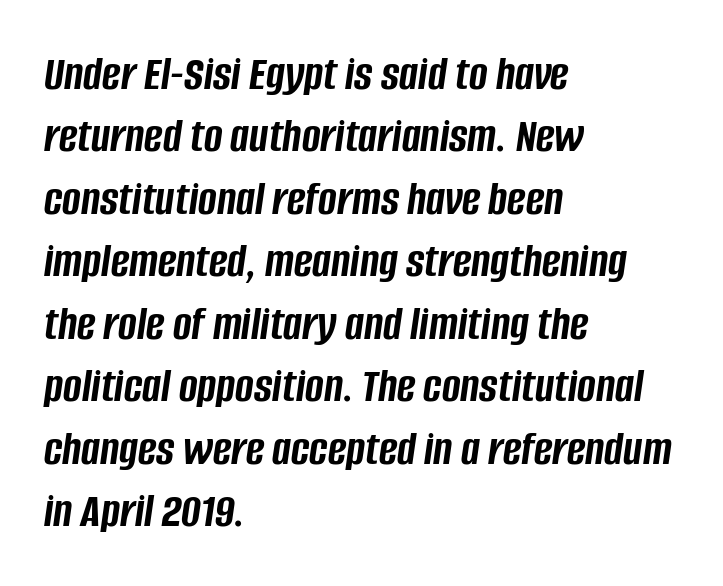
Q: Is the text bold? A: Yes.
Q: Is the text italic (slanted)? A: Yes, it leans right by about 8 degrees.
Q: Is the text underlined? A: No.
Q: How is the paragraph aligned? A: Left-aligned.
Q: Is the spacing between letters normal or unusually wide? A: Normal.
Q: Is the spacing between lines tight, normal or loose? A: Normal.
Q: Width (condensed, normal, or wide)? A: Condensed.
Q: Stroke contrast? A: Low.
Q: x-height? A: Large.
Q: Monospaced? A: No.
